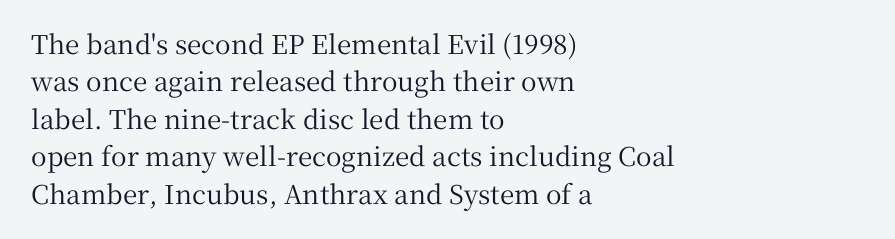
The image shows 26 px text type, upright; set left-aligned, normal line spacing (1.44x), normal letter spacing, not underlined.
